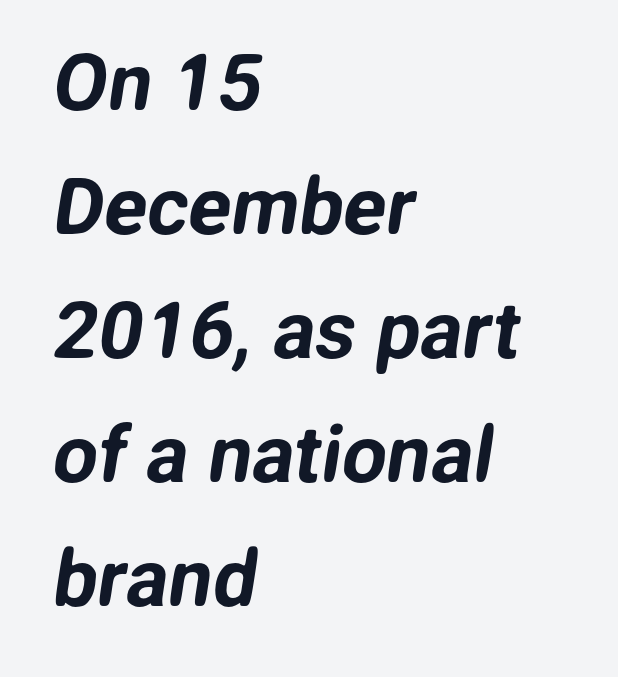
Q: Is the typeface a serif or a sans-serif typeface? A: Sans-serif.
Q: Is the text underlined? A: No.
Q: How is the paragraph aligned? A: Left-aligned.
Q: Is the spacing between letters normal or unusually wide? A: Normal.
Q: Is the spacing between lines tight, normal or loose? A: Normal.
Q: Width (condensed, normal, or wide)? A: Normal.
Q: Stroke contrast? A: Low.
Q: x-height? A: Medium.
Q: Monospaced? A: No.
